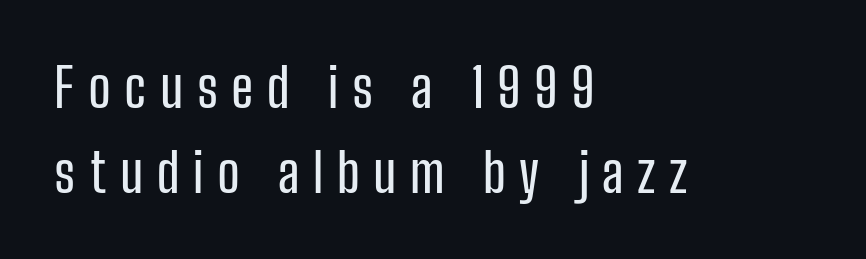
Q: Is the text italic (slanted)? A: No, it is upright.
Q: Is the typeface a serif or a sans-serif typeface? A: Sans-serif.
Q: Is the text underlined? A: No.
Q: How is the paragraph aligned? A: Left-aligned.
Q: Is the spacing between letters normal or unusually wide? A: Unusually wide.
Q: Is the spacing between lines tight, normal or loose? A: Normal.
Q: Width (condensed, normal, or wide)? A: Condensed.
Q: Stroke contrast? A: Low.
Q: x-height? A: Medium.
Q: Monospaced? A: No.
